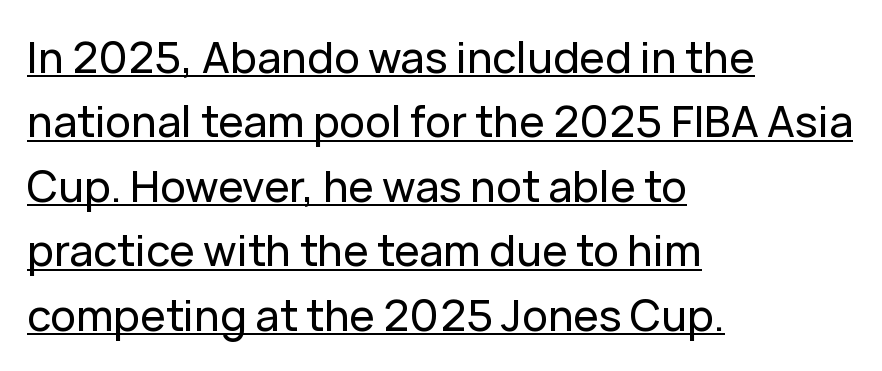
The image shows 43 px sans-serif type, upright; set left-aligned, normal line spacing (1.5x), normal letter spacing, underlined; low stroke contrast and a medium x-height.
